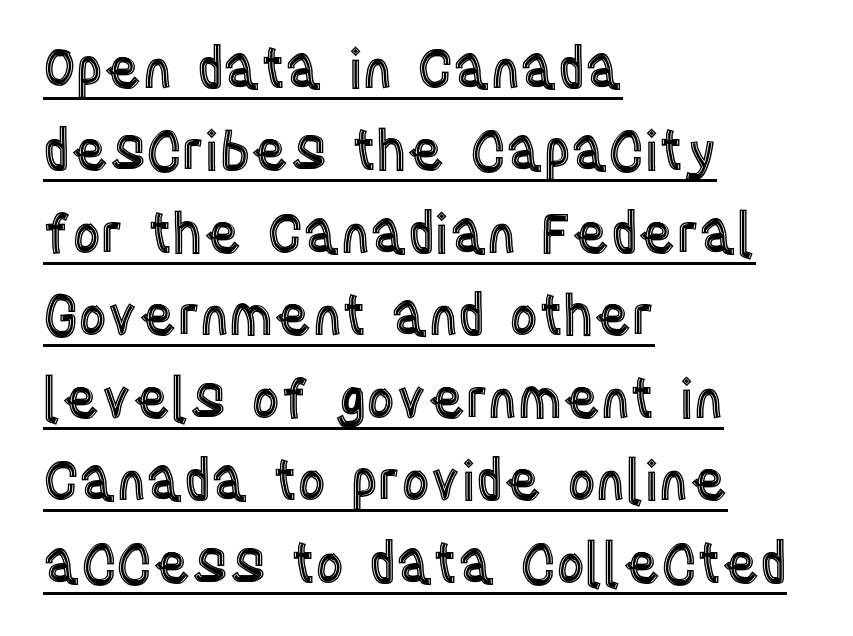
{"italic": "no", "width": "condensed", "x_height": "large", "monospaced": "no", "underline": "yes", "align": "left", "line_spacing": "normal", "line_spacing_ratio": 1.5, "letter_spacing": "normal", "letter_spacing_em": 0.0, "glyph_px": 55}
